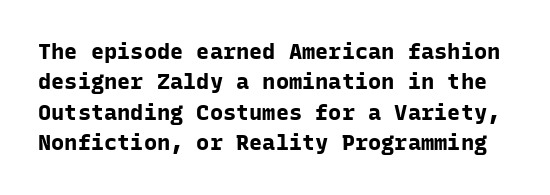
As a designer I'd log this as weight 700, bold. The passage shown stacks its lines at a standard gap. Only glyphs here, with clear space below each row. The specimen reads as upright at a glance.
